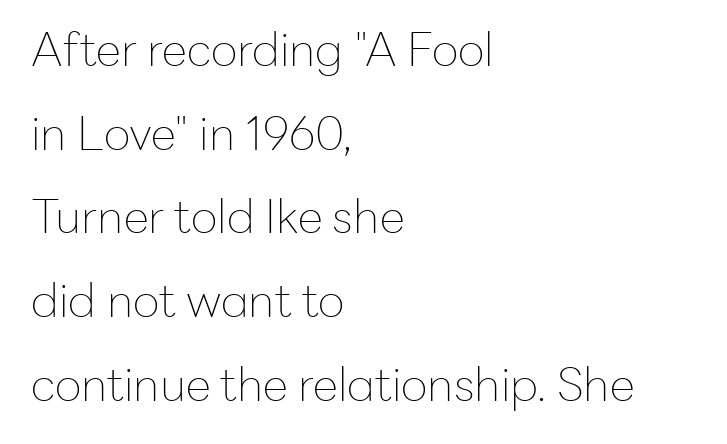
The image shows 46 px thin sans-serif type, upright; set left-aligned, line spacing 1.82x, normal letter spacing, not underlined; low stroke contrast and a medium x-height.
